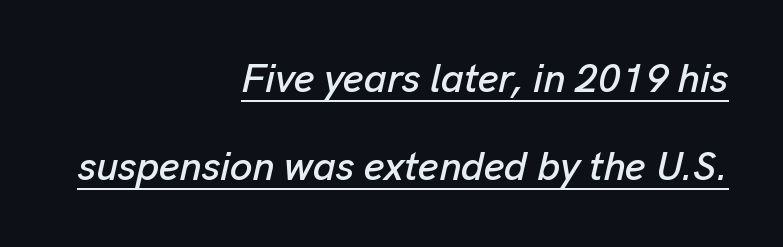
Q: Is the text italic (slanted)? A: Yes, it leans right by about 13 degrees.
Q: Is the text underlined? A: Yes.
Q: How is the paragraph aligned? A: Right-aligned.
Q: Is the spacing between letters normal or unusually wide? A: Normal.
Q: Is the spacing between lines tight, normal or loose? A: Loose.
Q: Width (condensed, normal, or wide)? A: Normal.
Q: Stroke contrast? A: Low.
Q: x-height? A: Medium.
Q: Monospaced? A: No.
